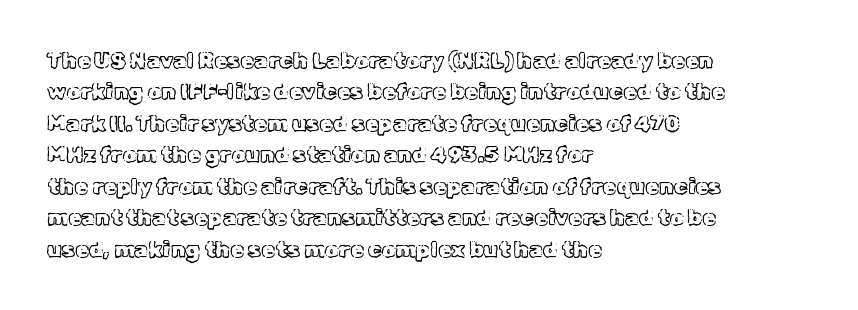
{"italic": "no", "underline": "no", "align": "left", "line_spacing": "normal", "line_spacing_ratio": 1.43, "letter_spacing": "normal", "letter_spacing_em": 0.0, "glyph_px": 22}
